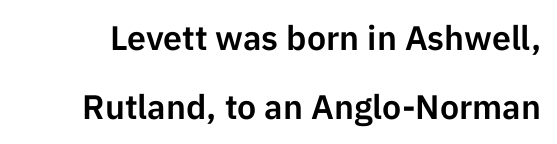
{"serif": "no", "italic": "no", "width": "normal", "stroke_contrast": "low", "x_height": "medium", "monospaced": "no", "underline": "no", "line_spacing": "loose", "line_spacing_ratio": 2.03, "letter_spacing": "normal", "letter_spacing_em": 0.0, "glyph_px": 34}
